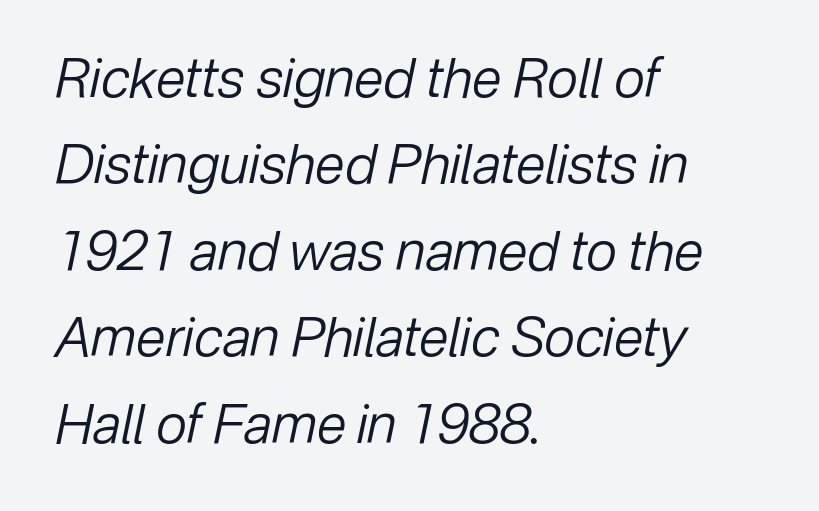
Line starts are locked; line ends wander. The rendering uses a moderate line-height, typical for paragraphs. Think standard paragraph weight, or any step lighter than that. You can tell it's italic because the verticals aren't actually vertical. What stands out about the letter spacing? Nothing — it is the standard amount.
